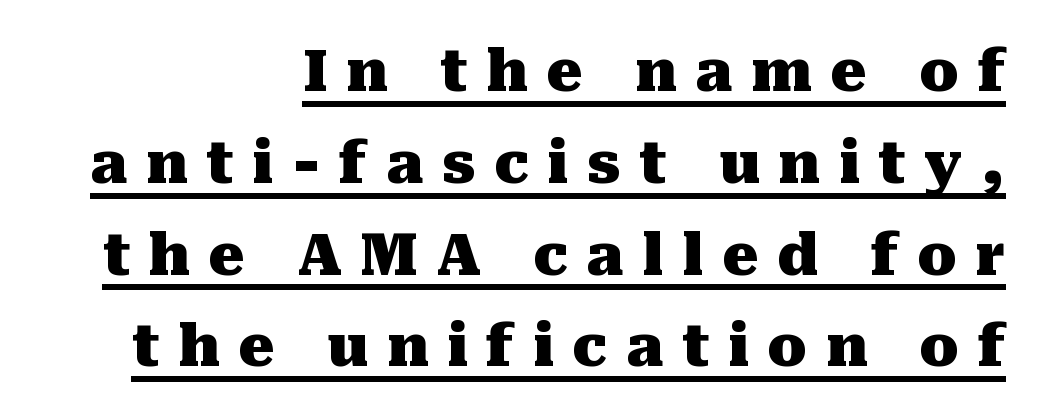
Q: Is the text bold? A: Yes.
Q: Is the text italic (slanted)? A: No, it is upright.
Q: Is the typeface a serif or a sans-serif typeface? A: Serif.
Q: Is the text underlined? A: Yes.
Q: How is the paragraph aligned? A: Right-aligned.
Q: Is the spacing between letters normal or unusually wide? A: Unusually wide.
Q: Is the spacing between lines tight, normal or loose? A: Normal.
Q: Width (condensed, normal, or wide)? A: Normal.
Q: Stroke contrast? A: Medium.
Q: x-height? A: Medium.
Q: Monospaced? A: No.
